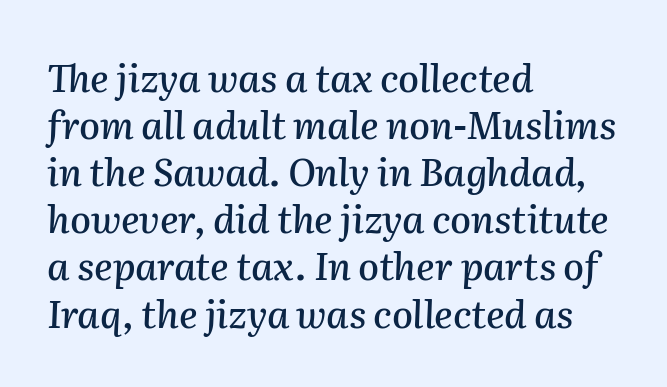
Short and long lines alike share a common starting point at left. The rendering uses natural spacing where letterforms have individual widths. Caption: standard tracking, unaltered. The string is rendered with underlining switched off. Compared with ordinary roman type, these characters are visibly tilted.
